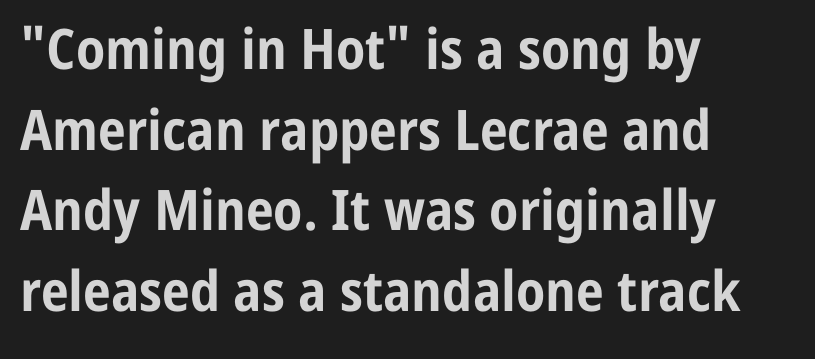
Q: Is the text bold? A: Yes.
Q: Is the text italic (slanted)? A: No, it is upright.
Q: Is the typeface a serif or a sans-serif typeface? A: Sans-serif.
Q: Is the text underlined? A: No.
Q: How is the paragraph aligned? A: Left-aligned.
Q: Is the spacing between letters normal or unusually wide? A: Normal.
Q: Is the spacing between lines tight, normal or loose? A: Normal.
Q: Width (condensed, normal, or wide)? A: Condensed.
Q: Stroke contrast? A: Low.
Q: x-height? A: Medium.
Q: Monospaced? A: No.
